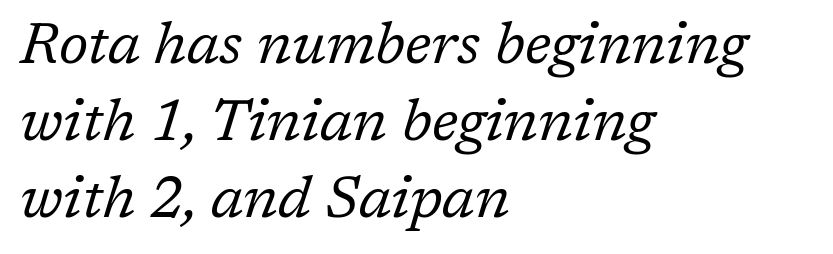
Q: Is the text bold? A: No.
Q: Is the text italic (slanted)? A: Yes, it leans right by about 17 degrees.
Q: Is the typeface a serif or a sans-serif typeface? A: Serif.
Q: Is the text underlined? A: No.
Q: How is the paragraph aligned? A: Left-aligned.
Q: Is the spacing between letters normal or unusually wide? A: Normal.
Q: Is the spacing between lines tight, normal or loose? A: Normal.
Q: Width (condensed, normal, or wide)? A: Normal.
Q: Stroke contrast? A: Low.
Q: x-height? A: Medium.
Q: Monospaced? A: No.
